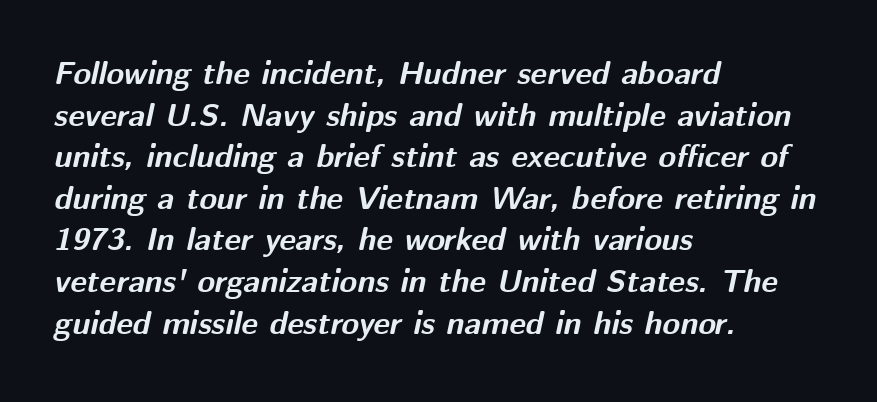
The image shows 32 px bold type, italic (leaning right); set left-aligned, normal line spacing (1.3x), normal letter spacing, not underlined; medium stroke contrast and a medium x-height.
